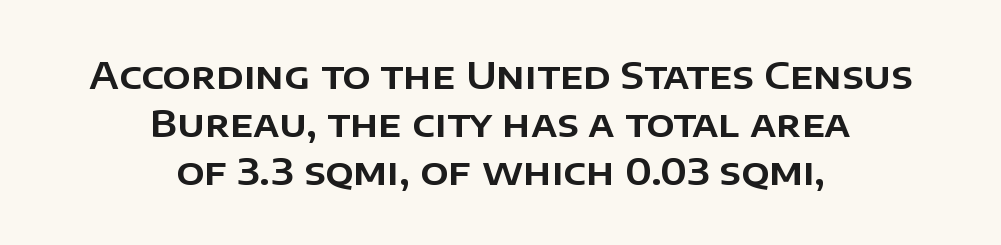
The image shows 37 px sans-serif type, upright; set centered, normal line spacing (1.3x), normal letter spacing, not underlined; low stroke contrast and a large x-height.
